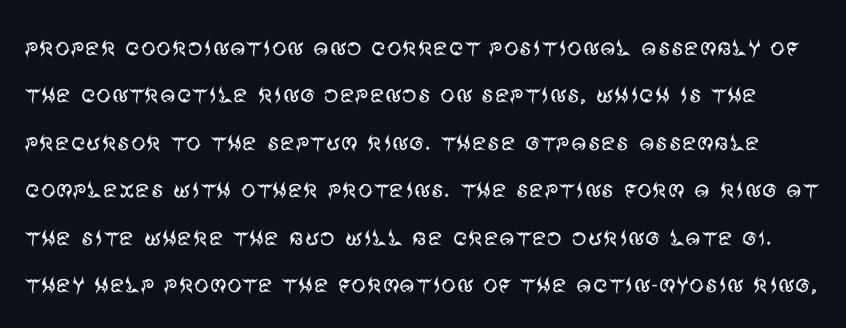
Type without underlining. Compared with a typical body face, this is equally light or lighter still. Glyph-to-glyph distance matches everyday printed text. The typeface chosen for these lines omits serifs. In terms of posture, this sample is upright. Regular leading.
